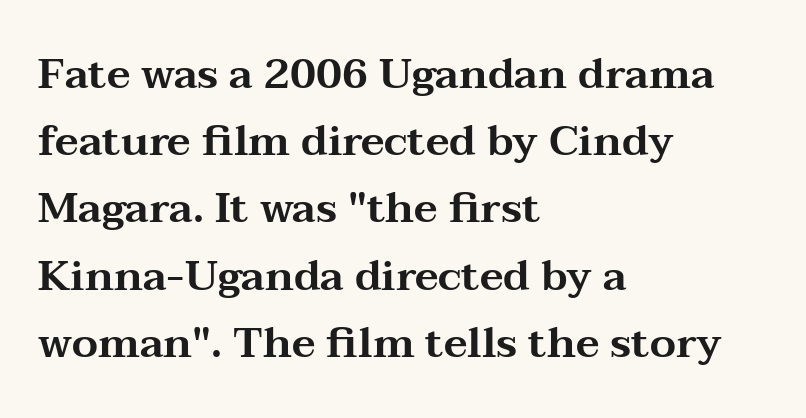
The characters display serif detailing at their extremities. This sample has the flowing, uneven cadence of proportional lettering. Designer's note — italics off, roman on. What stands out about the letter spacing? Nothing — it is the standard amount. Line spacing here is normal. The setting favours the left margin, as ordinary paragraphs usually do.
